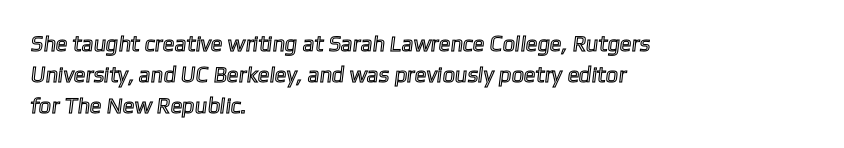
Q: Is the text underlined? A: No.
Q: How is the paragraph aligned? A: Left-aligned.
Q: Is the spacing between letters normal or unusually wide? A: Normal.
Q: Is the spacing between lines tight, normal or loose? A: Normal.
